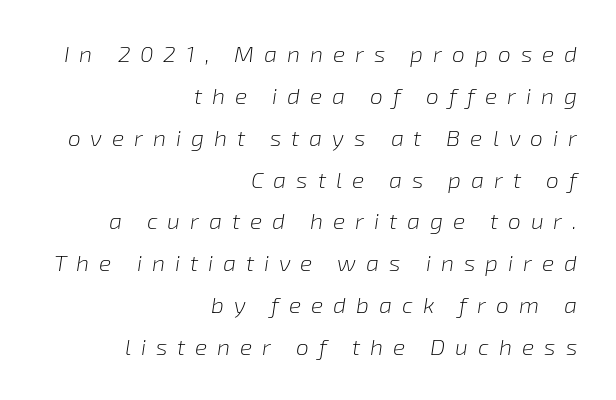
The space directly below the letters is spotless. All the whitespace from short lines collects on the left. This sample uses expanded letter spacing, leaving extra air between glyphs. The face used here has a pronounced slope to its letters. Counters stay open thanks to moderate or lighter strokes.
